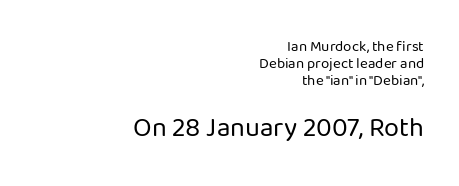
The face used here appears at its bigger size in the lower chunk. Honestly, the letter spacing is just normal — you wouldn't notice it. Honestly, there is no underline to notice here at all. Rendered with straight, roman letterforms. Alignment: flush right. Notice how descenders almost collide with the ascenders below — that's tight leading.
